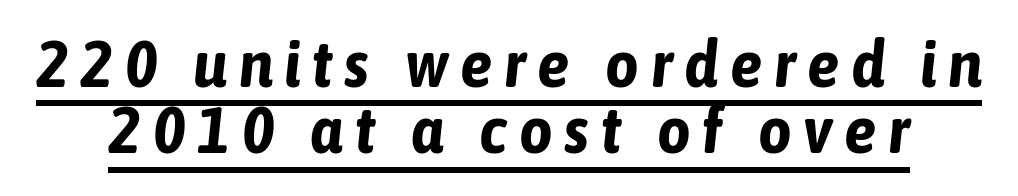
The image shows 65 px bold, condensed type, italic (leaning right); set tight line spacing (1.02x), underlined; low stroke contrast and a medium x-height.
